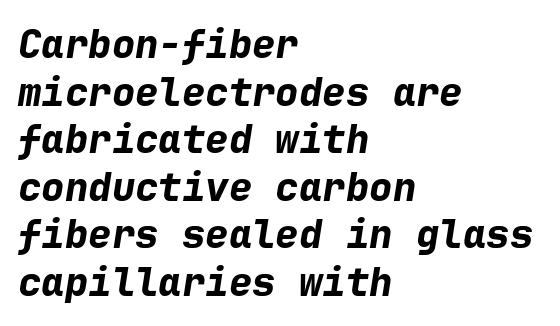
Q: Is the text bold? A: Yes.
Q: Is the text italic (slanted)? A: Yes, it leans right by about 9 degrees.
Q: Is the text underlined? A: No.
Q: How is the paragraph aligned? A: Left-aligned.
Q: Is the spacing between letters normal or unusually wide? A: Normal.
Q: Width (condensed, normal, or wide)? A: Normal.
Q: Stroke contrast? A: Low.
Q: x-height? A: Medium.
Q: Monospaced? A: Yes.
